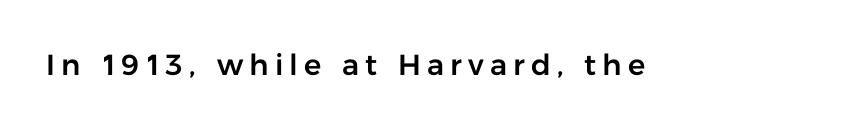
The image shows 29 px sans-serif type, upright; set unusually wide letter spacing (+0.21 em), not underlined; low stroke contrast and a medium x-height.
